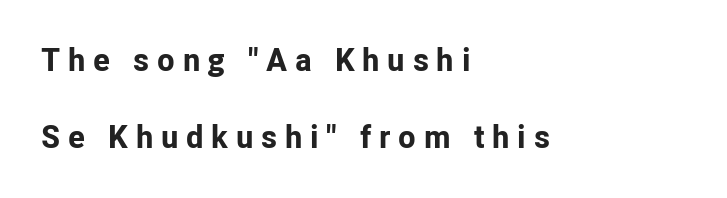
A typesetter would call this proportional, since set widths differ per character. The baseline area is clear. Classification — sans serif. Weight: bold.
